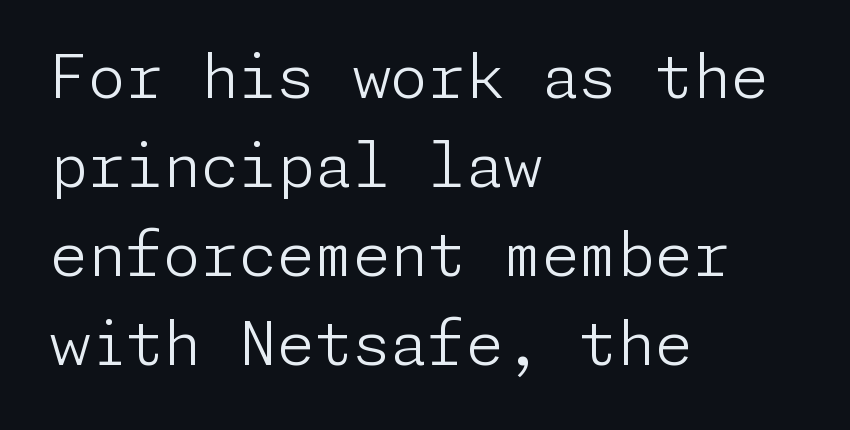
The image shows 61 px light sans-serif type, upright; set left-aligned, normal line spacing (1.46x), normal letter spacing, not underlined; low stroke contrast and a medium x-height.
